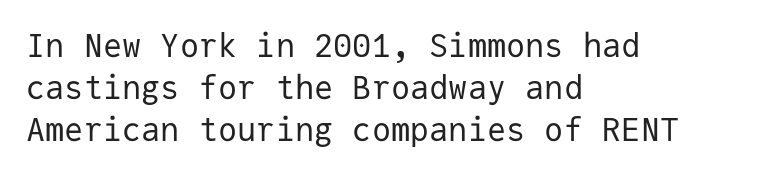
Q: Is the text bold? A: No.
Q: Is the text italic (slanted)? A: No, it is upright.
Q: Is the typeface a serif or a sans-serif typeface? A: Sans-serif.
Q: Is the text underlined? A: No.
Q: How is the paragraph aligned? A: Left-aligned.
Q: Is the spacing between letters normal or unusually wide? A: Normal.
Q: Is the spacing between lines tight, normal or loose? A: Normal.
Q: Width (condensed, normal, or wide)? A: Normal.
Q: Stroke contrast? A: Low.
Q: x-height? A: Medium.
Q: Monospaced? A: Yes.
